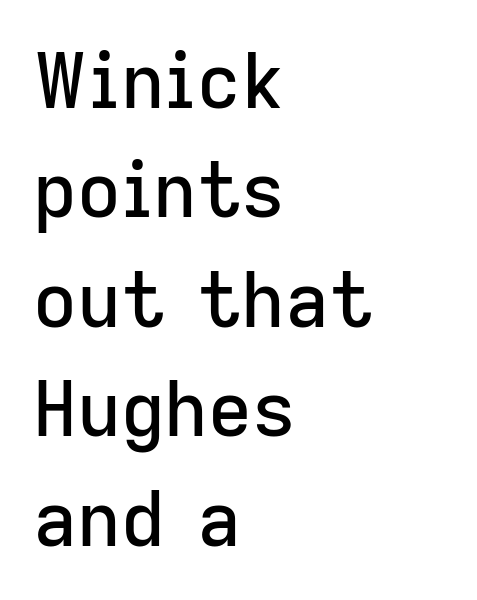
Nobody drew a line under any word here. The text block is weighted toward the left margin, trailing off unevenly rightward. What's the leading like? Ordinary, nothing unusual. The passage shown is typed in a proportional face where columns would drift. Font category for this specimen: sans-serif. Look at the tracking — it's just the regular setting, nothing added.
